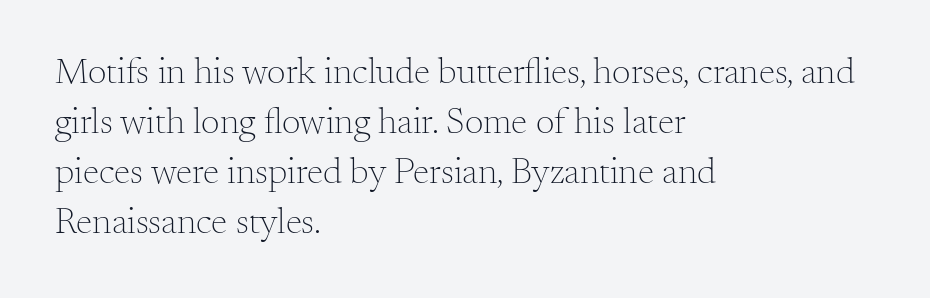
Q: Is the text bold? A: No.
Q: Is the text italic (slanted)? A: No, it is upright.
Q: Is the typeface a serif or a sans-serif typeface? A: Serif.
Q: Is the text underlined? A: No.
Q: How is the paragraph aligned? A: Left-aligned.
Q: Is the spacing between letters normal or unusually wide? A: Normal.
Q: Is the spacing between lines tight, normal or loose? A: Normal.
Q: Width (condensed, normal, or wide)? A: Normal.
Q: Stroke contrast? A: Medium.
Q: x-height? A: Small.
Q: Monospaced? A: No.
